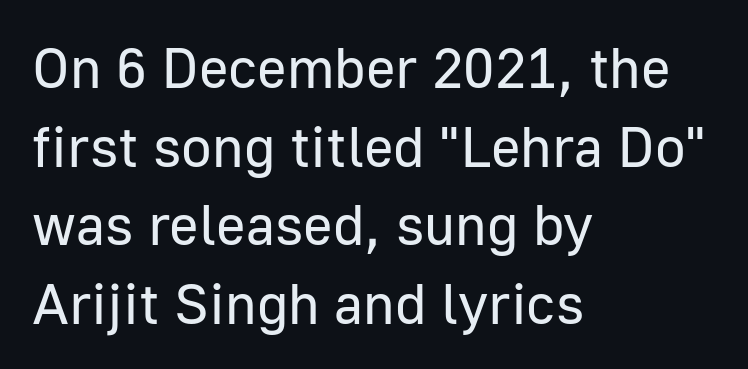
{"serif": "no", "italic": "no", "bold": "no", "weight": "regular", "width": "normal", "stroke_contrast": "low", "x_height": "medium", "monospaced": "no", "underline": "no", "align": "left", "line_spacing": "normal", "line_spacing_ratio": 1.38, "letter_spacing": "normal", "letter_spacing_em": 0.0, "glyph_px": 57}
